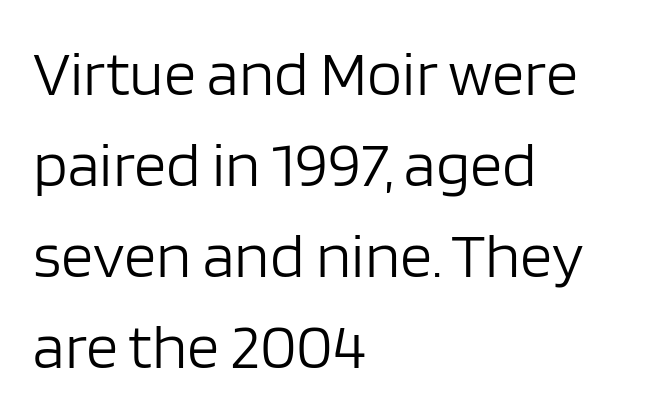
Italic? Not at all — the glyphs are vertical. Bold? No — there's no thickening of the strokes. Plain, unruled lines of type. The text was rendered using a sans face with plain stroke endings. Here the glyphs are tracked normally, forming tight word shapes.
